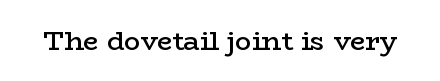
Honestly, the letter spacing is just normal — you wouldn't notice it. Only glyphs here, with clear space below each row. The typography opts for an upright posture over an oblique one. Set as a demibold, roughly 600 on the weight scale.
